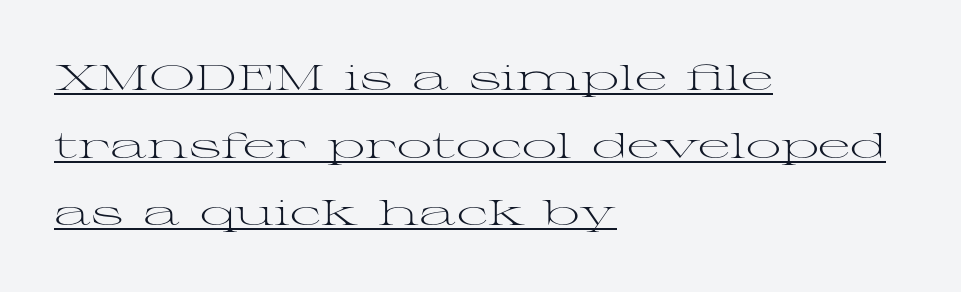
{"serif": "yes", "italic": "no", "bold": "no", "weight": "light", "width": "wide", "stroke_contrast": "medium", "x_height": "medium", "monospaced": "no", "underline": "yes", "align": "left", "line_spacing": "loose", "line_spacing_ratio": 1.93, "letter_spacing": "normal", "letter_spacing_em": 0.0, "glyph_px": 35}
